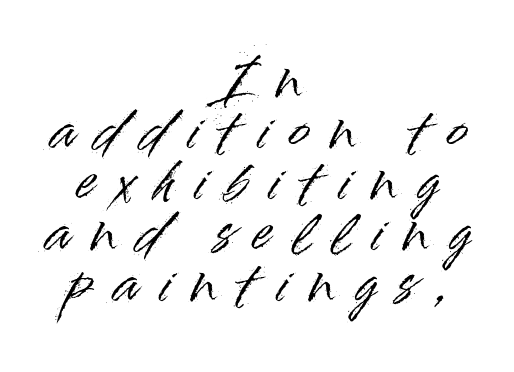
Q: Is the text italic (slanted)? A: Yes.
Q: Is the typeface a serif or a sans-serif typeface? A: Sans-serif.
Q: Is the text underlined? A: No.
Q: How is the paragraph aligned? A: Centered.
Q: Is the spacing between letters normal or unusually wide? A: Unusually wide.
Q: Is the spacing between lines tight, normal or loose? A: Tight.
Q: Width (condensed, normal, or wide)? A: Normal.
Q: Stroke contrast? A: High.
Q: x-height? A: Small.
Q: Monospaced? A: No.
